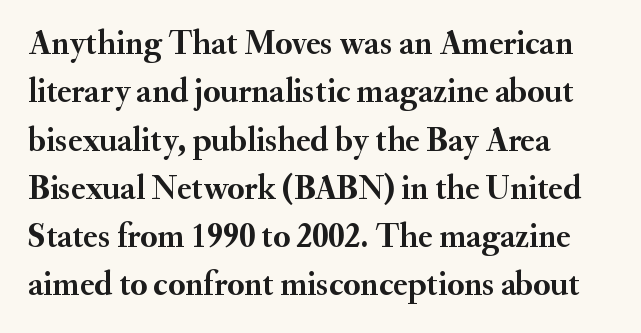
Q: Is the text bold? A: Yes.
Q: Is the text italic (slanted)? A: No, it is upright.
Q: Is the typeface a serif or a sans-serif typeface? A: Serif.
Q: Is the text underlined? A: No.
Q: How is the paragraph aligned? A: Left-aligned.
Q: Is the spacing between letters normal or unusually wide? A: Normal.
Q: Is the spacing between lines tight, normal or loose? A: Normal.
Q: Width (condensed, normal, or wide)? A: Normal.
Q: Stroke contrast? A: Medium.
Q: x-height? A: Small.
Q: Monospaced? A: No.
